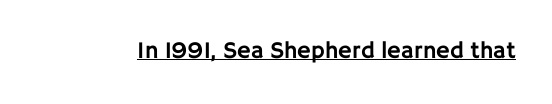
Default kerning and tracking; the words read as compact shapes. Notice how the stems are strictly vertical — no italics here. The glyphs are accompanied by a horizontal stroke just below them.
